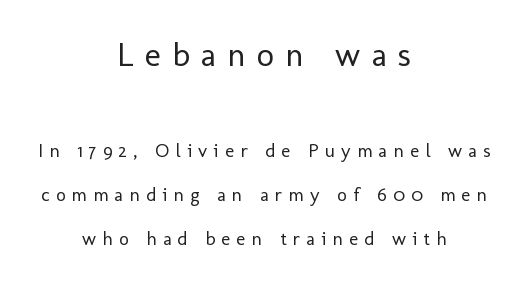
Q: Is the text bold? A: No.
Q: Is the text italic (slanted)? A: No, it is upright.
Q: Is the typeface a serif or a sans-serif typeface? A: Sans-serif.
Q: Is the text underlined? A: No.
Q: How is the paragraph aligned? A: Centered.
Q: Is the spacing between letters normal or unusually wide? A: Unusually wide.
Q: Is the spacing between lines tight, normal or loose? A: Loose.
Q: Which block of text is set in a larger size, the first (top) or the second (bottom)? A: The first (top) one.
Q: Width (condensed, normal, or wide)? A: Normal.
Q: Stroke contrast? A: Low.
Q: x-height? A: Medium.
Q: Monospaced? A: No.
